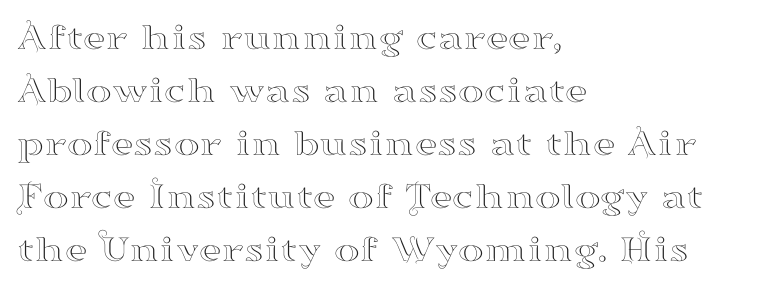
{"serif": "yes", "italic": "no", "width": "wide", "stroke_contrast": "high", "x_height": "small", "monospaced": "no", "underline": "no", "align": "left", "line_spacing": "normal", "line_spacing_ratio": 1.36, "letter_spacing": "normal", "letter_spacing_em": 0.0, "glyph_px": 39}
